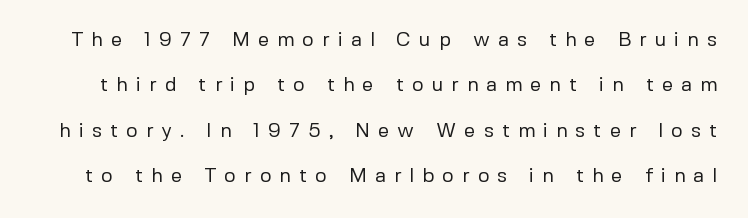
{"italic": "no", "bold": "no", "underline": "no", "line_spacing": "loose", "line_spacing_ratio": 2.27, "letter_spacing": "wide", "letter_spacing_em": 0.4, "glyph_px": 20}
